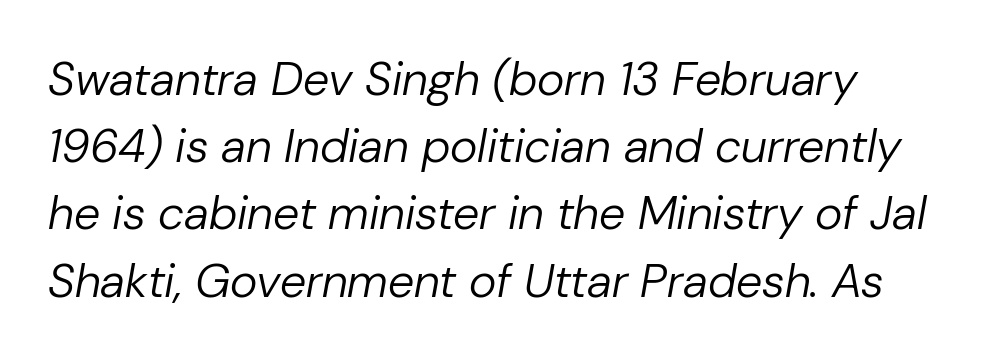
The axis of the letterforms is tilted away from vertical. A light-to-regular cut is what we see here. The baseline area is clear. The letters advance in unequal steps, a hallmark of proportional type. Compared with typical body copy, the letter spacing here is the same.
